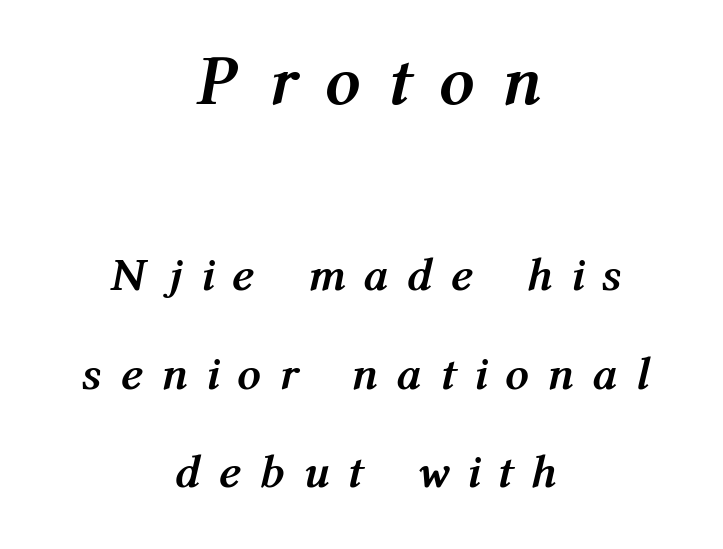
Is the lower block the larger one? No — the upper block carries the bigger type. Short and long lines alike share a common midpoint. This sample uses expanded letter spacing, leaving extra air between glyphs. A dark, heavy texture on the line: the type is bold. Baseline-to-baseline distance is far greater than the letter height. The glyphs are unaccompanied by any horizontal stroke below them.
